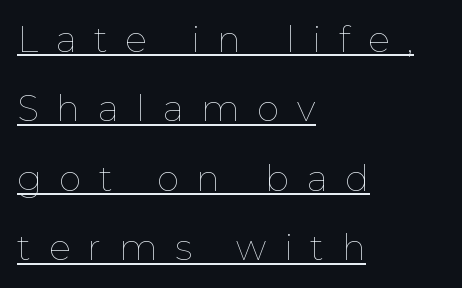
{"italic": "no", "bold": "no", "weight": "thin", "width": "normal", "stroke_contrast": "low", "x_height": "medium", "monospaced": "no", "underline": "yes", "align": "left", "line_spacing": "loose", "line_spacing_ratio": 1.93, "letter_spacing": "wide", "letter_spacing_em": 0.49, "glyph_px": 36}
